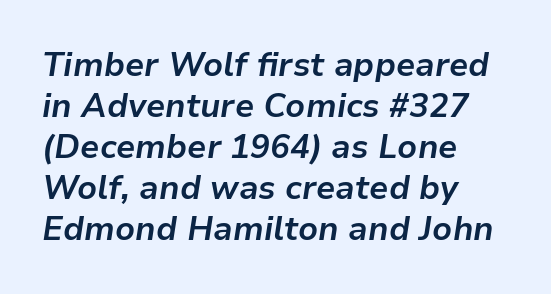
The image shows 33 px bold type, italic (leaning right); set left-aligned, line spacing 1.24x, normal letter spacing, not underlined; low stroke contrast and a medium x-height.
